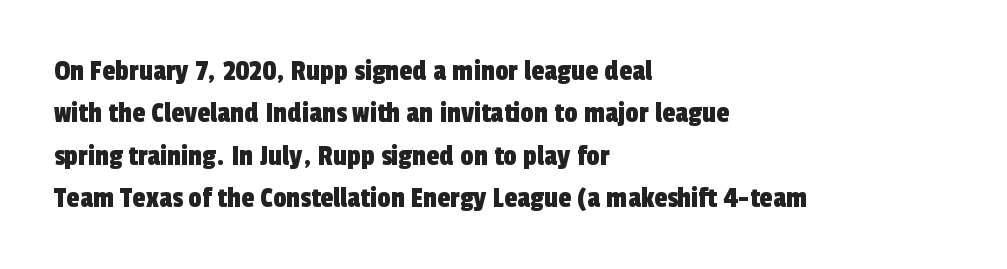
{"serif": "no", "width": "condensed", "x_height": "medium", "monospaced": "no", "underline": "no", "align": "left", "line_spacing": "normal", "line_spacing_ratio": 1.41, "letter_spacing": "normal", "letter_spacing_em": 0.0, "glyph_px": 30}
